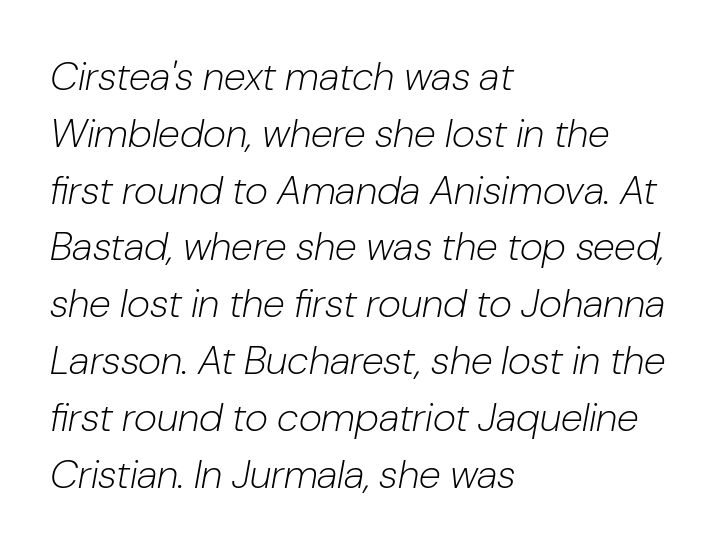
Q: Is the text bold? A: No.
Q: Is the text italic (slanted)? A: Yes, it leans right by about 10 degrees.
Q: Is the text underlined? A: No.
Q: How is the paragraph aligned? A: Left-aligned.
Q: Is the spacing between letters normal or unusually wide? A: Normal.
Q: Is the spacing between lines tight, normal or loose? A: Normal.
Q: Width (condensed, normal, or wide)? A: Normal.
Q: Stroke contrast? A: Low.
Q: x-height? A: Medium.
Q: Monospaced? A: No.
